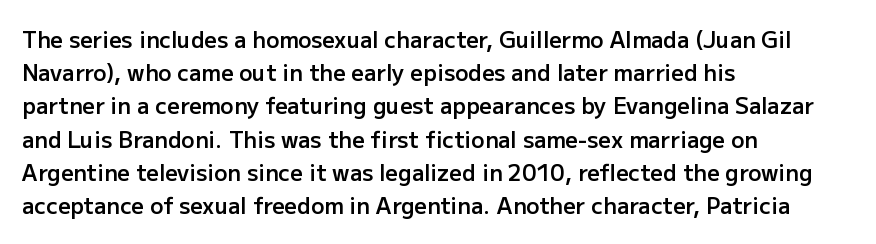
The words here are not underlined. Each new line begins a customary step beneath the previous one. These lines were composed using upright roman letters. In CSS terms this would be text-align: left. Compared with typical body copy, the letter spacing here is the same. This is the in-between weight designers call semibold or demi.
